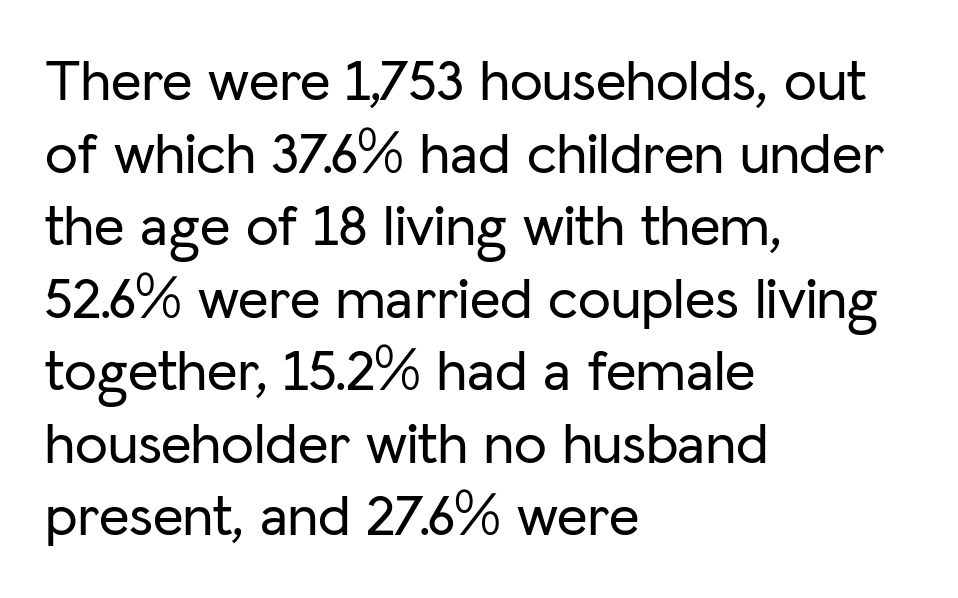
Q: Is the text italic (slanted)? A: No, it is upright.
Q: Is the typeface a serif or a sans-serif typeface? A: Sans-serif.
Q: Is the text underlined? A: No.
Q: How is the paragraph aligned? A: Left-aligned.
Q: Is the spacing between letters normal or unusually wide? A: Normal.
Q: Width (condensed, normal, or wide)? A: Normal.
Q: Stroke contrast? A: Low.
Q: x-height? A: Medium.
Q: Monospaced? A: No.
